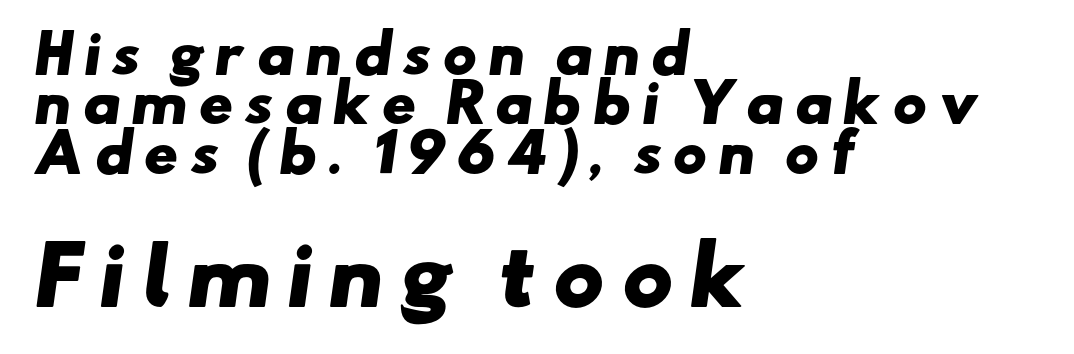
The emphasis by scale lands on block number two, below. The typeface chosen for these lines omits serifs. Every row of glyphs begins at an identical x-position on the left. Has an underline been added? It has not. Weight check: bold — yes, fully. The face used here is proportionally spaced, like ordinary book or web type.
